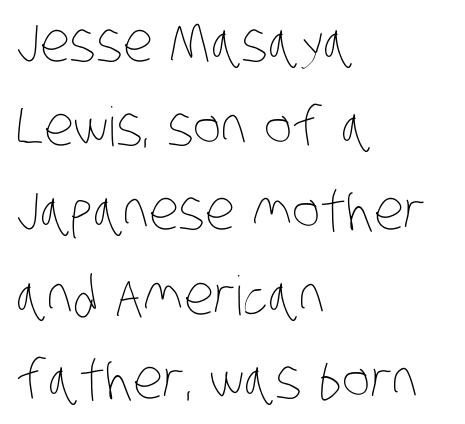
{"bold": "no", "weight": "thin", "width": "condensed", "stroke_contrast": "low", "x_height": "large", "monospaced": "no", "underline": "no", "align": "left", "line_spacing": "normal", "line_spacing_ratio": 1.56, "letter_spacing": "normal", "letter_spacing_em": 0.0, "glyph_px": 54}
